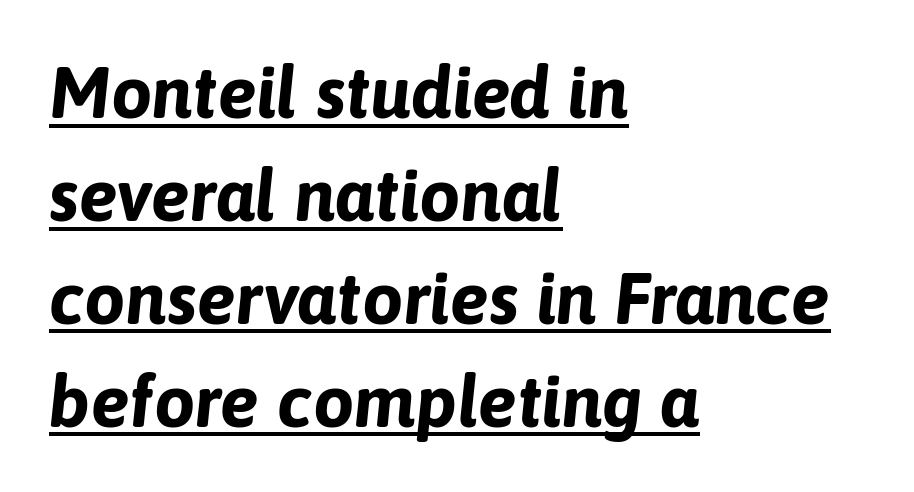
{"italic": "yes", "lean": "right", "slant_degrees": 6, "bold": "yes", "weight": "bold", "width": "normal", "stroke_contrast": "low", "x_height": "medium", "monospaced": "no", "underline": "yes", "align": "left", "line_spacing": "normal", "line_spacing_ratio": 1.41, "letter_spacing": "normal", "letter_spacing_em": 0.0, "glyph_px": 73}
